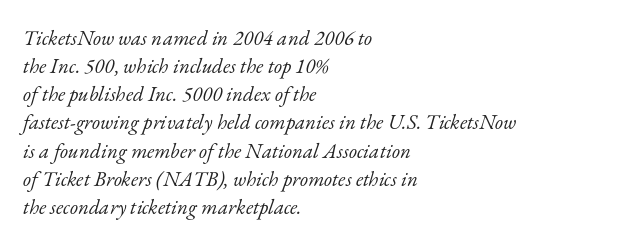
Q: Is the text bold? A: No.
Q: Is the text italic (slanted)? A: Yes, it leans right by about 17 degrees.
Q: Is the text underlined? A: No.
Q: How is the paragraph aligned? A: Left-aligned.
Q: Is the spacing between letters normal or unusually wide? A: Normal.
Q: Is the spacing between lines tight, normal or loose? A: Normal.
